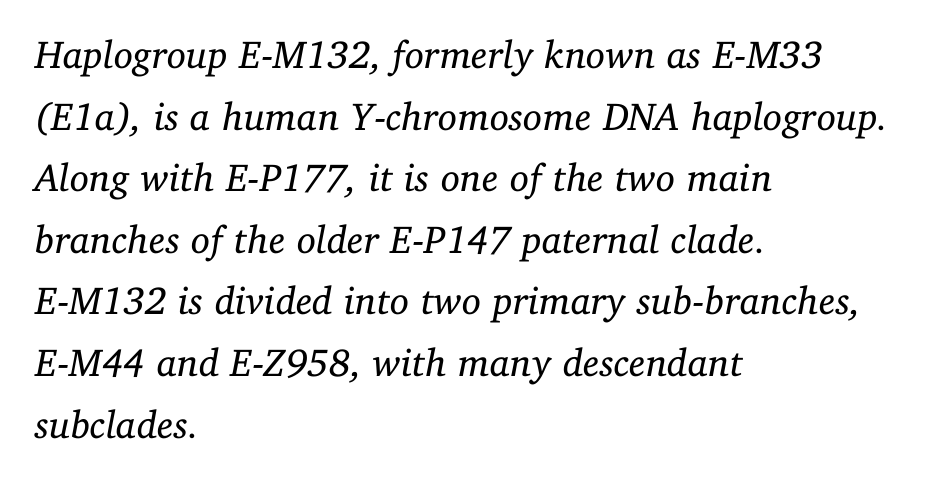
The image shows 39 px regular-weight serif type, italic (leaning right); set left-aligned, normal line spacing (1.58x), normal letter spacing, not underlined; low stroke contrast and a medium x-height.
